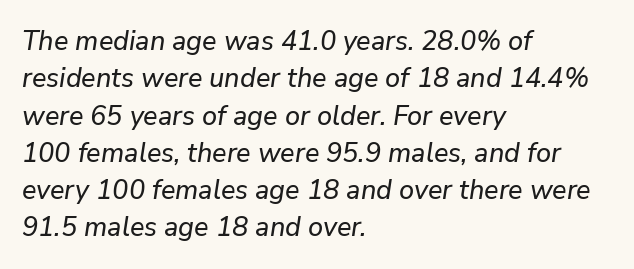
This rendering uses left alignment, leaving the right contour irregular. The zone under the glyphs is completely vacant. Rows of type keep a routine distance in the vertical direction. What stands out about the letter spacing? Nothing — it is the standard amount. You can tell it's italic because the verticals aren't actually vertical.
